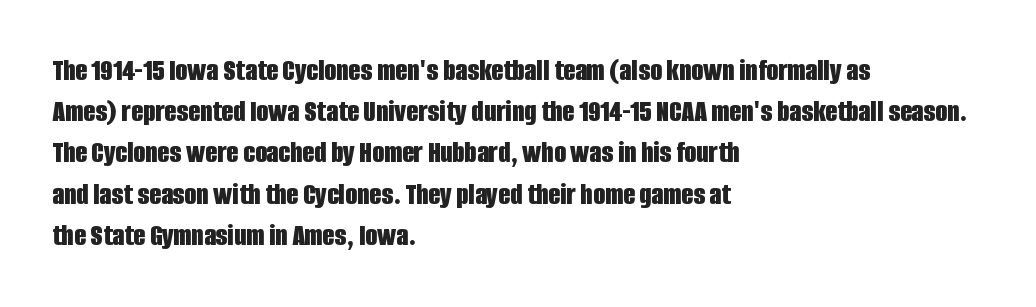
{"serif": "no", "italic": "no", "bold": "yes", "weight": "bold", "width": "condensed", "stroke_contrast": "low", "x_height": "large", "monospaced": "no", "underline": "no", "align": "left", "line_spacing": "normal", "line_spacing_ratio": 1.33, "letter_spacing": "normal", "letter_spacing_em": 0.0, "glyph_px": 31}
